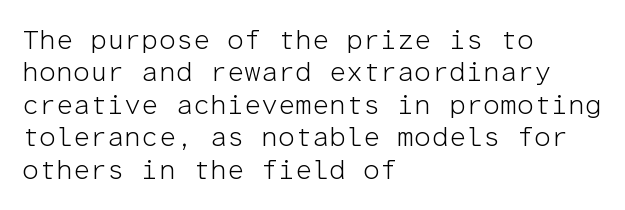
Q: Is the text bold? A: No.
Q: Is the text italic (slanted)? A: No, it is upright.
Q: Is the text underlined? A: No.
Q: How is the paragraph aligned? A: Left-aligned.
Q: Is the spacing between letters normal or unusually wide? A: Normal.
